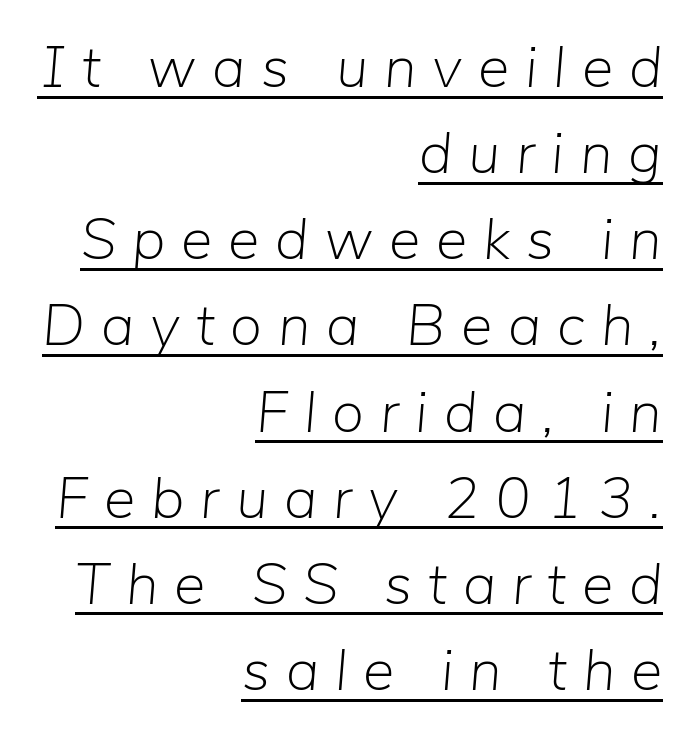
No letter is thick-stroked: the sample isn't bold. Reading down the column, the eye jumps a familiar distance to each next line. Compared with ordinary roman type, these characters are visibly tilted. Here the glyphs are tracked loosely, breaking word shapes into spaced letters. Do the characters align in a grid? No, the font is proportional.
